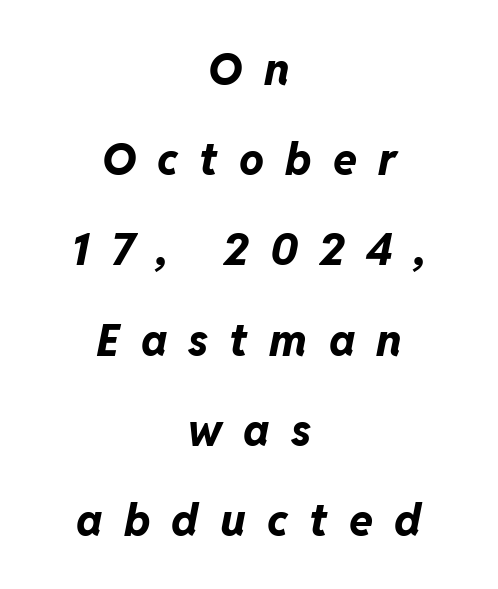
Descenders hang freely into open space. Quick note: italic. These words are printed bold, with thick strokes throughout. Centered paragraph, ragged on both sides. Regarding leading, the lines here are spaced well apart.
